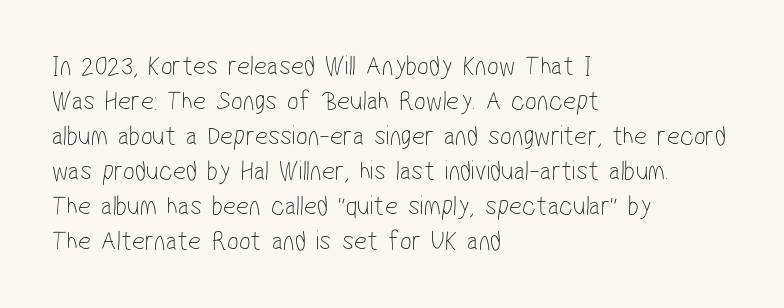
Q: Is the text bold? A: No.
Q: Is the typeface a serif or a sans-serif typeface? A: Sans-serif.
Q: Is the text underlined? A: No.
Q: How is the paragraph aligned? A: Left-aligned.
Q: Is the spacing between letters normal or unusually wide? A: Normal.
Q: Is the spacing between lines tight, normal or loose? A: Normal.
Q: Width (condensed, normal, or wide)? A: Condensed.
Q: Stroke contrast? A: Low.
Q: x-height? A: Medium.
Q: Monospaced? A: No.
